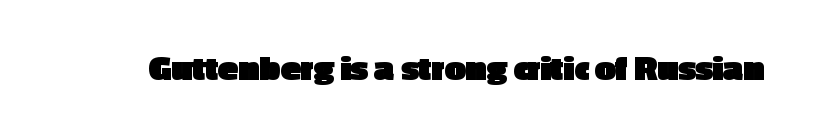
{"serif": "no", "italic": "no", "bold": "yes", "weight": "heavy", "width": "normal", "x_height": "medium", "monospaced": "no", "underline": "no", "letter_spacing": "normal", "letter_spacing_em": 0.0, "glyph_px": 37}
